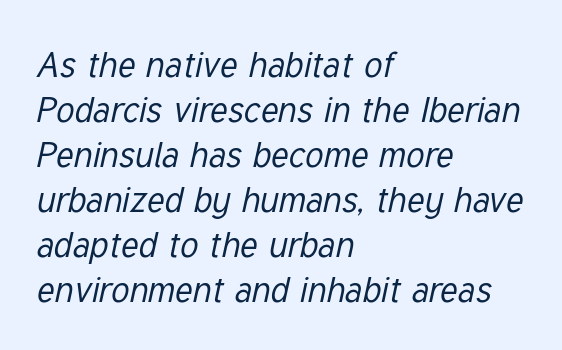
Casual observation: everything's shoved over to the left. Look at the tracking — it's just the regular setting, nothing added. You could not count columns in this text — the font is proportionally spaced. The lines sit at an ordinary, default distance from one another. Ink coverage per letter is moderate at most. The words here are not underlined.
